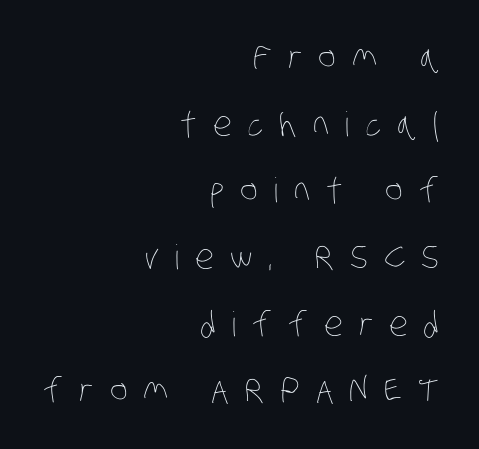
A bare baseline throughout the passage. Tracking value appears strongly positive — letters spread wide. Right-aligned paragraph, ragged on the left. The letterforms sit at book weight or below.
